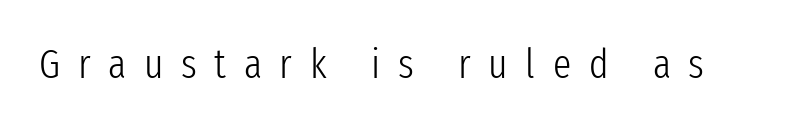
{"serif": "no", "italic": "no", "bold": "no", "weight": "light", "width": "condensed", "stroke_contrast": "low", "x_height": "medium", "monospaced": "no", "underline": "no", "letter_spacing": "wide", "letter_spacing_em": 0.43, "glyph_px": 41}
